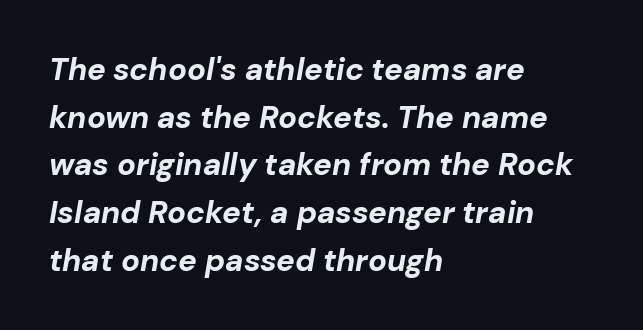
{"italic": "yes", "lean": "right", "slant_degrees": 10, "bold": "yes", "weight": "bold", "width": "normal", "stroke_contrast": "low", "x_height": "medium", "monospaced": "no", "underline": "no", "align": "left", "line_spacing": "normal", "line_spacing_ratio": 1.54, "letter_spacing": "normal", "letter_spacing_em": 0.0, "glyph_px": 31}
